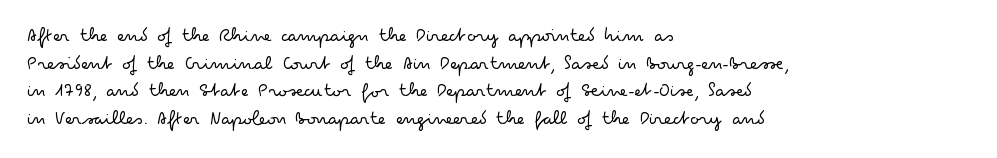
Q: Is the text bold? A: No.
Q: Is the text italic (slanted)? A: No, it is upright.
Q: Is the text underlined? A: No.
Q: How is the paragraph aligned? A: Left-aligned.
Q: Is the spacing between letters normal or unusually wide? A: Normal.
Q: Is the spacing between lines tight, normal or loose? A: Normal.
